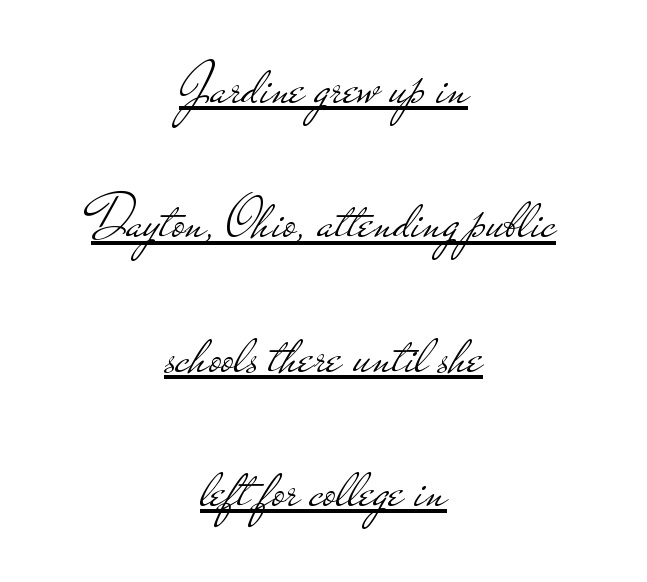
{"serif": "no", "bold": "no", "weight": "light", "width": "wide", "stroke_contrast": "low", "x_height": "small", "monospaced": "no", "underline": "yes", "align": "center", "line_spacing": "loose", "line_spacing_ratio": 2.24, "letter_spacing": "normal", "letter_spacing_em": 0.0, "glyph_px": 60}
